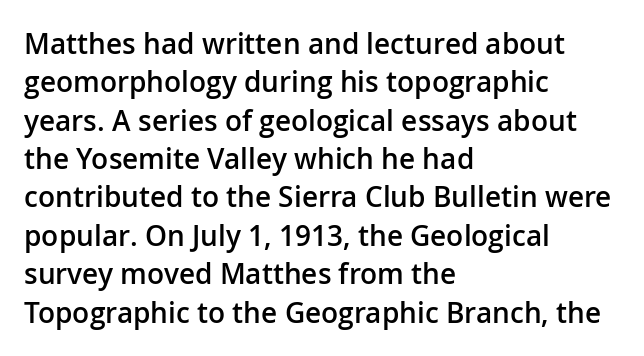
The zone under the glyphs is completely vacant. Style check: upright. You could not count columns in this text — the font is proportionally spaced. I'd call this a sans setting — the letters go barefoot. Glyph-to-glyph distance matches everyday printed text.
